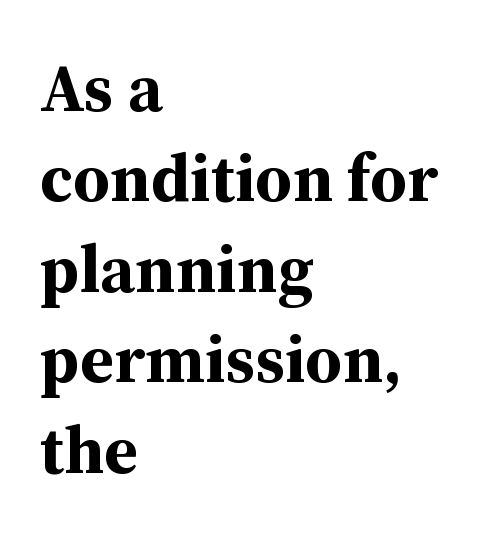
{"serif": "yes", "italic": "no", "bold": "yes", "weight": "bold", "width": "normal", "stroke_contrast": "medium", "x_height": "medium", "monospaced": "no", "underline": "no", "align": "left", "line_spacing": "normal", "line_spacing_ratio": 1.33, "letter_spacing": "normal", "letter_spacing_em": 0.0, "glyph_px": 68}
